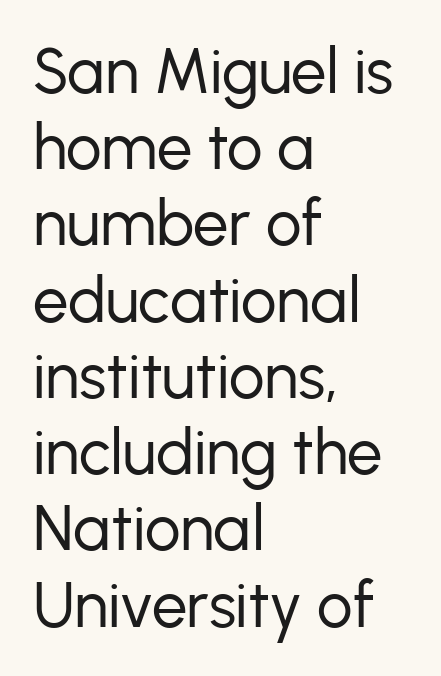
These lines keep a tight, regular rhythm from letter to letter. A typesetter would call this proportional, since set widths differ per character. The typeface has the unassuming heft of standard copy or less. You can tell it's not italic because the verticals are truly vertical.
